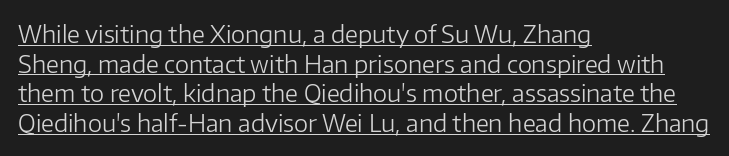
Q: Is the text bold? A: No.
Q: Is the text italic (slanted)? A: No, it is upright.
Q: Is the text underlined? A: Yes.
Q: How is the paragraph aligned? A: Left-aligned.
Q: Is the spacing between letters normal or unusually wide? A: Normal.
